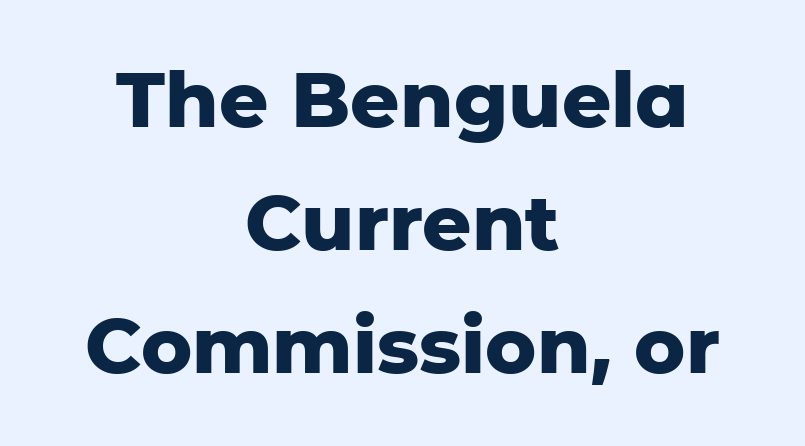
Note the varied advance widths — an 'i' is clearly narrower than an 'm'. These lines keep a tight, regular rhythm from letter to letter. Quick note: not italic, upright. Letters rest on an invisible, unmarked baseline. One-word summary of the alignment: center.
